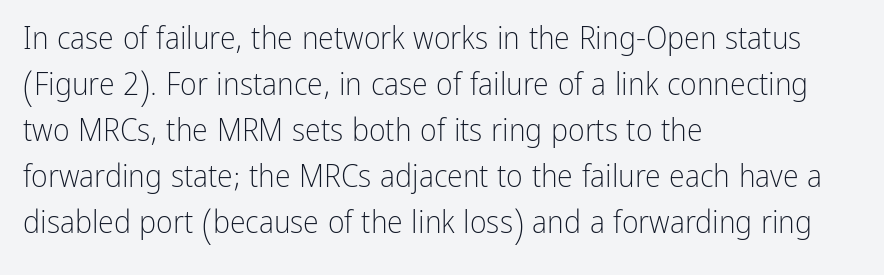
Q: Is the text bold? A: No.
Q: Is the text italic (slanted)? A: No, it is upright.
Q: Is the typeface a serif or a sans-serif typeface? A: Sans-serif.
Q: Is the text underlined? A: No.
Q: How is the paragraph aligned? A: Left-aligned.
Q: Is the spacing between letters normal or unusually wide? A: Normal.
Q: Is the spacing between lines tight, normal or loose? A: Normal.
Q: Width (condensed, normal, or wide)? A: Condensed.
Q: Stroke contrast? A: Low.
Q: x-height? A: Medium.
Q: Monospaced? A: No.
